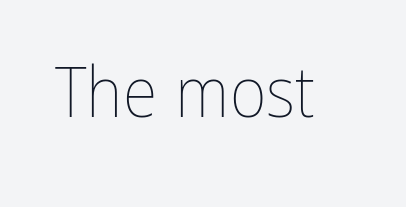
No extra tracking has been applied to these lines. This rendering features lettering with no underline. Compared with a typical body face, this is equally light or lighter still. The passage shown is typed in a proportional face where columns would drift.
